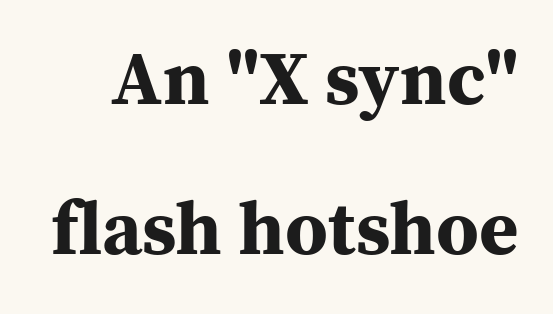
Q: Is the text bold? A: Yes.
Q: Is the text italic (slanted)? A: No, it is upright.
Q: Is the typeface a serif or a sans-serif typeface? A: Serif.
Q: Is the text underlined? A: No.
Q: Is the spacing between letters normal or unusually wide? A: Normal.
Q: Is the spacing between lines tight, normal or loose? A: Loose.
Q: Width (condensed, normal, or wide)? A: Normal.
Q: Stroke contrast? A: Medium.
Q: x-height? A: Medium.
Q: Monospaced? A: No.
